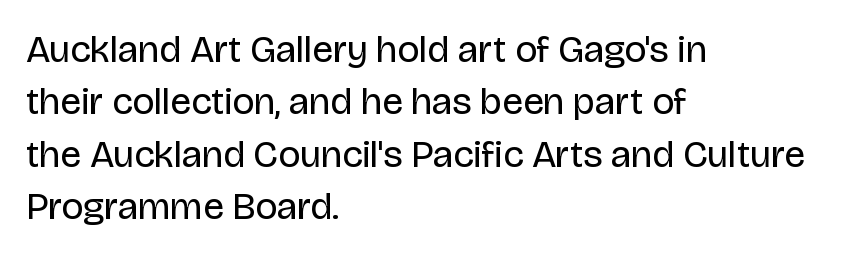
{"serif": "no", "italic": "no", "bold": "no", "weight": "regular", "width": "normal", "stroke_contrast": "low", "x_height": "large", "monospaced": "no", "underline": "no", "align": "left", "line_spacing": "normal", "line_spacing_ratio": 1.38, "letter_spacing": "normal", "letter_spacing_em": 0.0, "glyph_px": 38}
